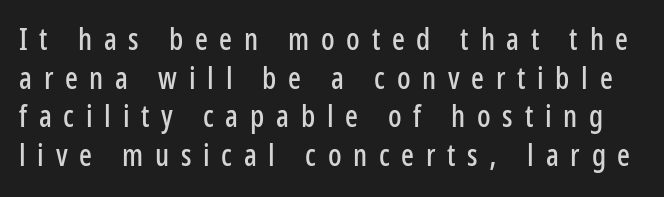
{"serif": "no", "italic": "no", "width": "condensed", "stroke_contrast": "low", "x_height": "medium", "monospaced": "no", "underline": "no", "line_spacing": "normal", "line_spacing_ratio": 1.29, "letter_spacing": "wide", "letter_spacing_em": 0.39, "glyph_px": 30}
